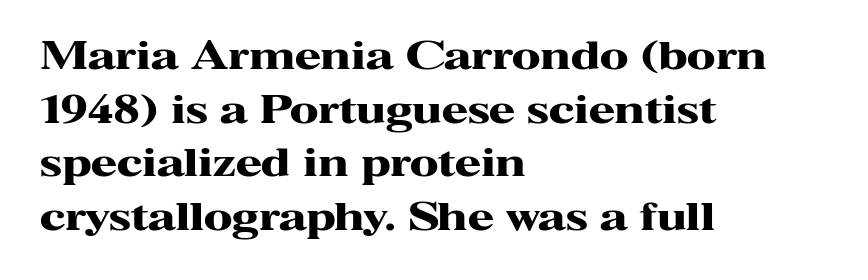
Nope, not italic — everything's standing straight. Do the characters align in a grid? No, the font is proportional. Horizontal alignment here is leftward, the default for most running prose. Heft: maximum for text — a bold. Observe the ordinary spacing: letters are neighbours, not strangers.
